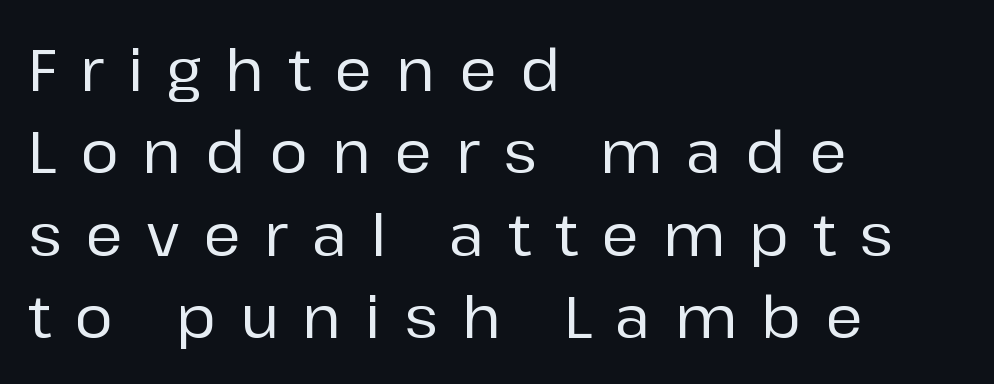
This sample has the flowing, uneven cadence of proportional lettering. Casual observation: everything's shoved over to the left. This block has exactly the height ordinary leading produces. The lettering holds an erect, upright posture throughout. No word sits above an underline.
